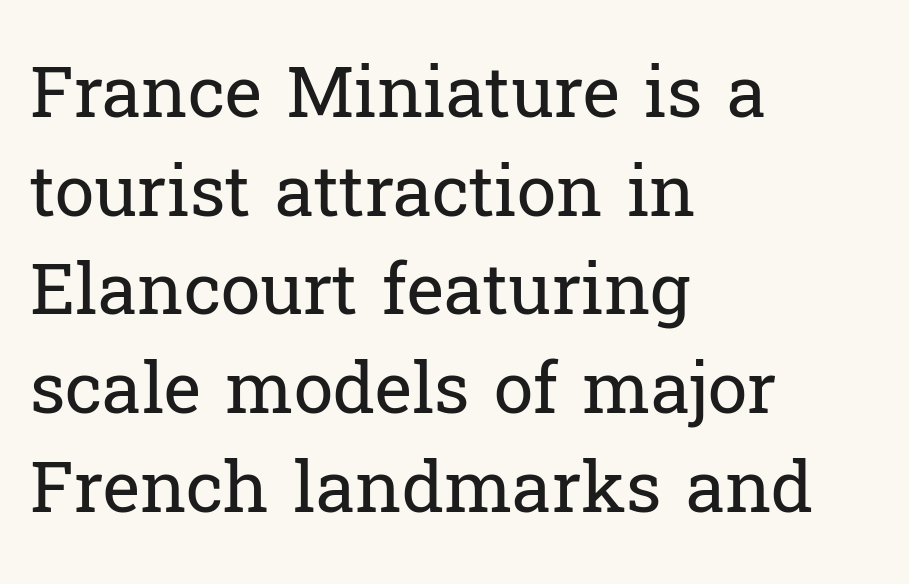
The image shows 71 px regular-weight serif type, upright; set left-aligned, normal line spacing (1.39x), normal letter spacing, not underlined; low stroke contrast and a medium x-height.
